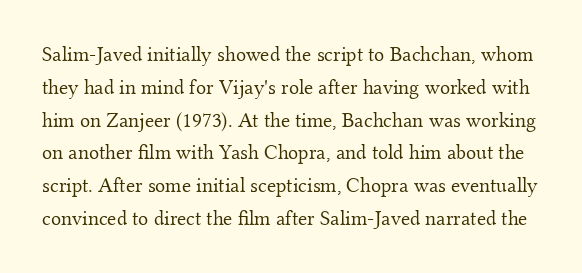
{"italic": "no", "bold": "no", "underline": "no", "line_spacing": "normal", "line_spacing_ratio": 1.56, "letter_spacing": "normal", "letter_spacing_em": 0.0, "glyph_px": 21}
